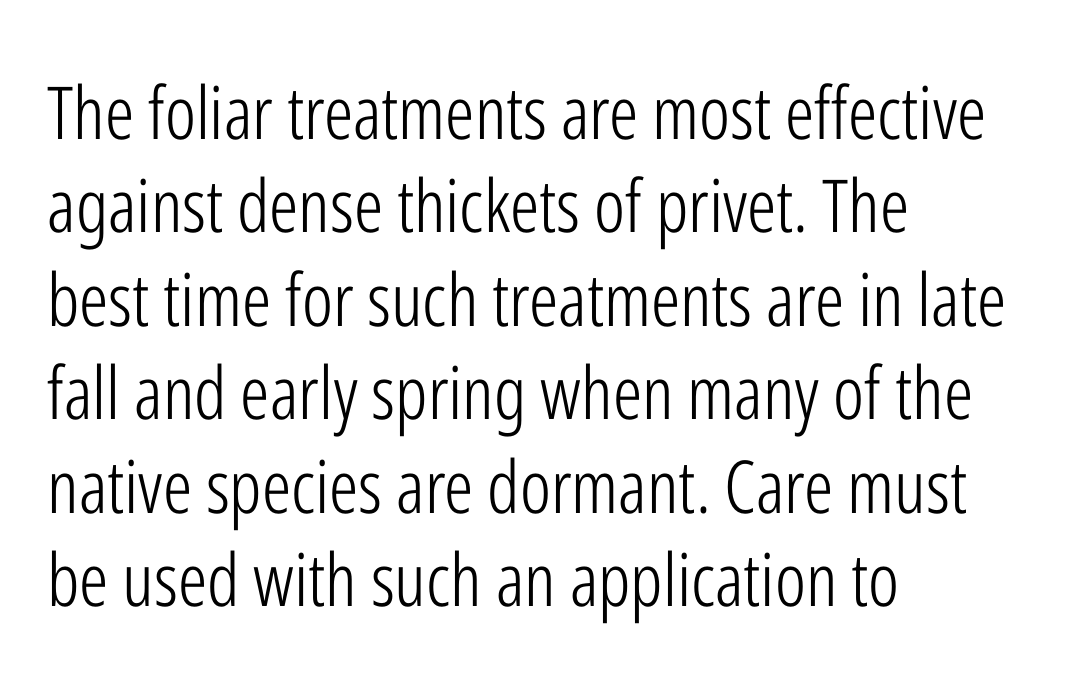
Bare-footed words on every line. Stems and bowls with no extra thickness — not bold. Is this a fixed-width face? No — the glyphs have proportional, varying widths. Compared with a centered layout, this one pins lines to the left instead. You can tell it's not italic because the verticals are truly vertical.
